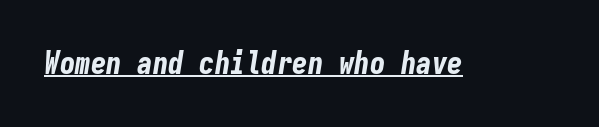
Q: Is the text bold? A: Yes.
Q: Is the text italic (slanted)? A: Yes, it leans right by about 9 degrees.
Q: Is the text underlined? A: Yes.
Q: Is the spacing between letters normal or unusually wide? A: Normal.
Q: Width (condensed, normal, or wide)? A: Condensed.
Q: Stroke contrast? A: Low.
Q: x-height? A: Medium.
Q: Monospaced? A: Yes.
